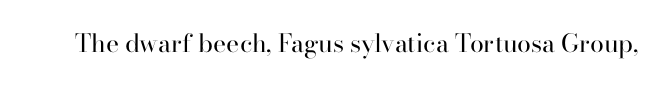
The image shows 25 px text type, upright; set normal letter spacing, not underlined.
